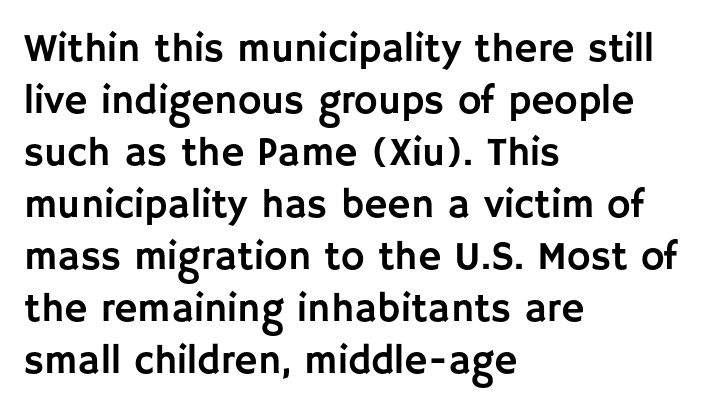
The image shows 40 px sans-serif type, upright; set left-aligned, normal line spacing (1.3x), normal letter spacing, not underlined; low stroke contrast and a large x-height.
